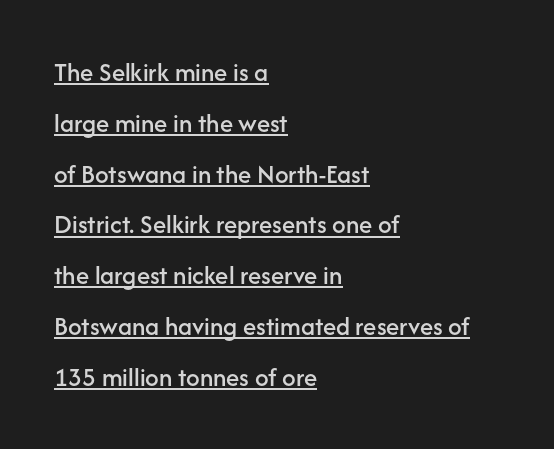
Q: Is the text italic (slanted)? A: No, it is upright.
Q: Is the text underlined? A: Yes.
Q: How is the paragraph aligned? A: Left-aligned.
Q: Is the spacing between letters normal or unusually wide? A: Normal.
